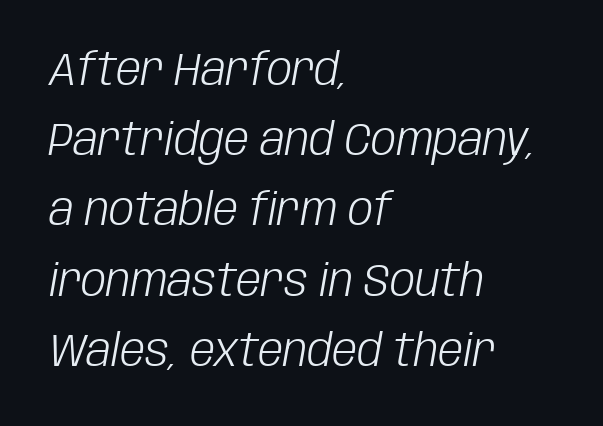
Spacing verdict: proportional, widths tailored to each character. Yep, that's italic — everything's leaning. The string is rendered with underlining switched off. This sample uses plain, unmodified letter spacing. Line beginnings align vertically; line endings do not. One glance says typical: line gaps are just what's usual.
